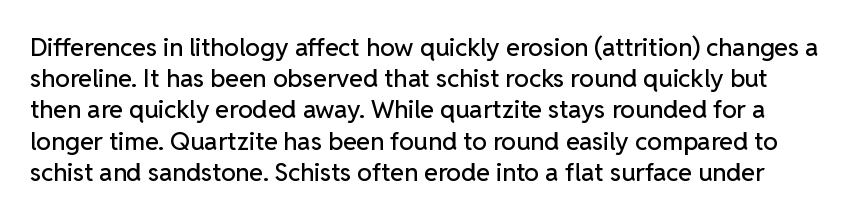
The image shows 25 px text type, upright; set normal line spacing (1.25x), normal letter spacing, not underlined.
